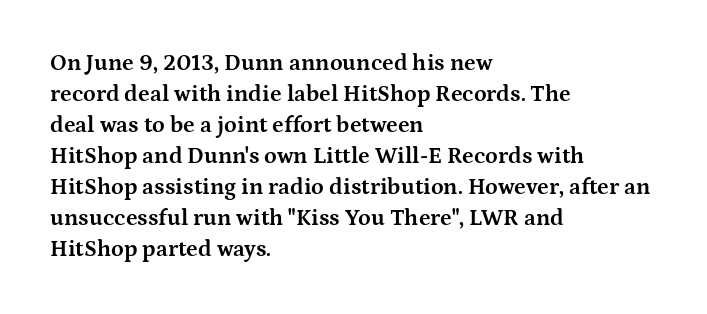
Q: Is the text bold? A: Yes.
Q: Is the text italic (slanted)? A: No, it is upright.
Q: Is the text underlined? A: No.
Q: How is the paragraph aligned? A: Left-aligned.
Q: Is the spacing between letters normal or unusually wide? A: Normal.
Q: Is the spacing between lines tight, normal or loose? A: Normal.
